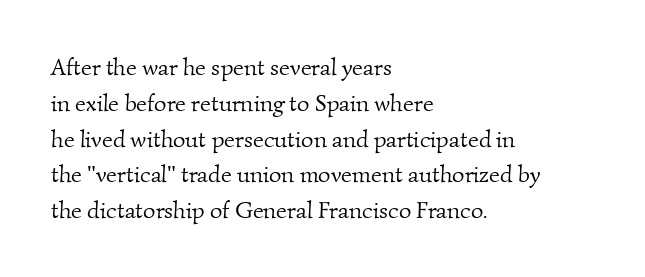
{"bold": "no", "underline": "no", "align": "left", "line_spacing": "normal", "line_spacing_ratio": 1.49, "letter_spacing": "normal", "letter_spacing_em": 0.0, "glyph_px": 24}
